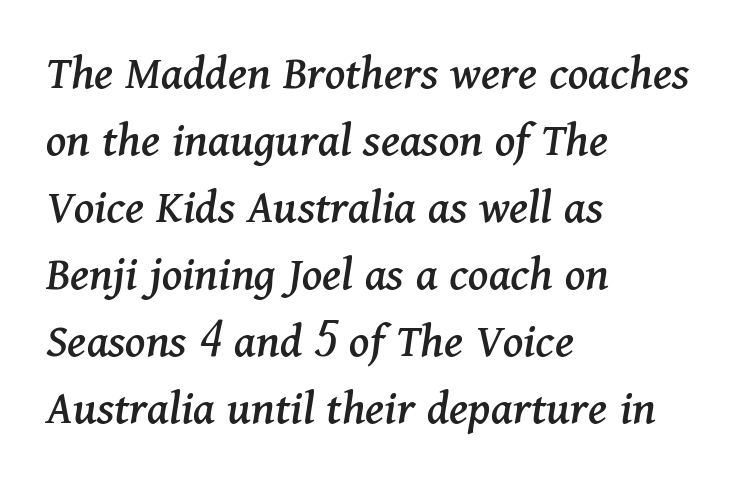
The baseline area is clear. You could not count columns in this text — the font is proportionally spaced. Compared with typical paragraphs, the rows here are spaced about the same. The rendering keeps characters at their native spacing.
